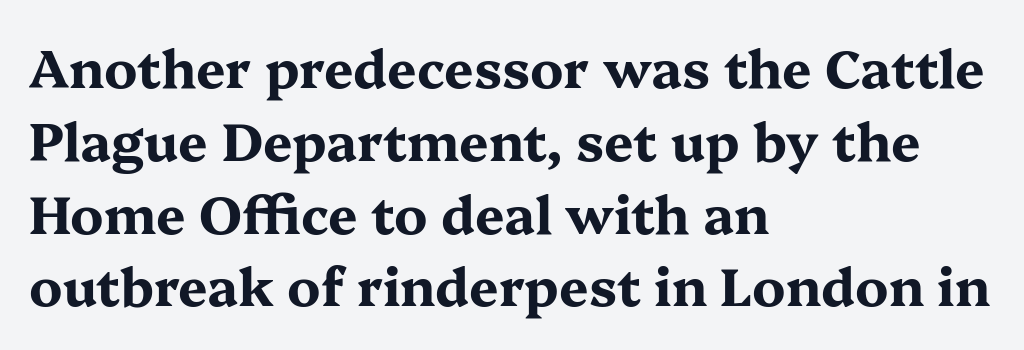
Q: Is the text bold? A: Yes.
Q: Is the text italic (slanted)? A: No, it is upright.
Q: Is the typeface a serif or a sans-serif typeface? A: Serif.
Q: Is the text underlined? A: No.
Q: How is the paragraph aligned? A: Left-aligned.
Q: Is the spacing between letters normal or unusually wide? A: Normal.
Q: Is the spacing between lines tight, normal or loose? A: Normal.
Q: Width (condensed, normal, or wide)? A: Wide.
Q: Stroke contrast? A: Medium.
Q: x-height? A: Medium.
Q: Monospaced? A: No.
